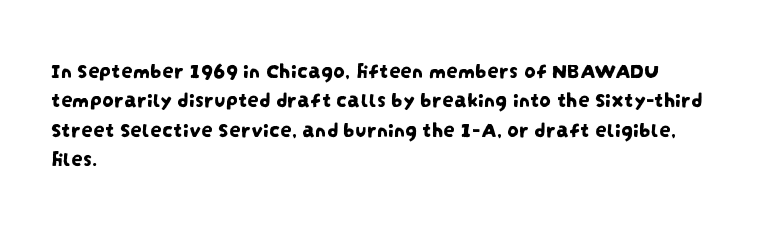
Q: Is the text underlined? A: No.
Q: How is the paragraph aligned? A: Left-aligned.
Q: Is the spacing between letters normal or unusually wide? A: Normal.
Q: Is the spacing between lines tight, normal or loose? A: Normal.
